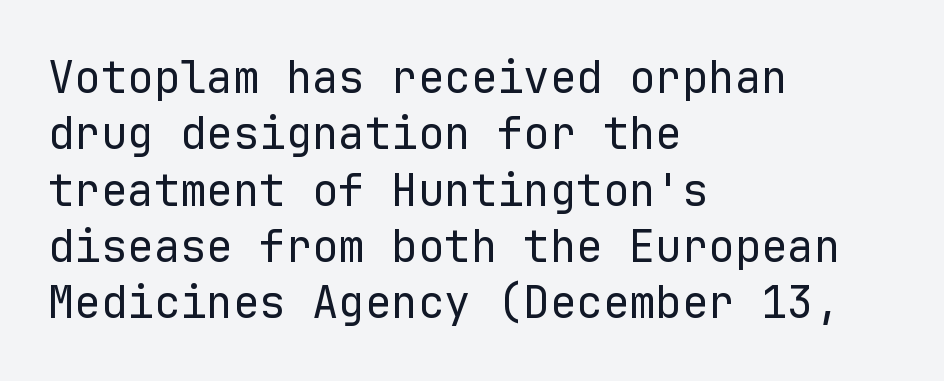
The image shows 44 px regular-weight sans-serif type, upright, monospaced; set left-aligned, normal line spacing (1.28x), normal letter spacing, not underlined; low stroke contrast and a medium x-height.
